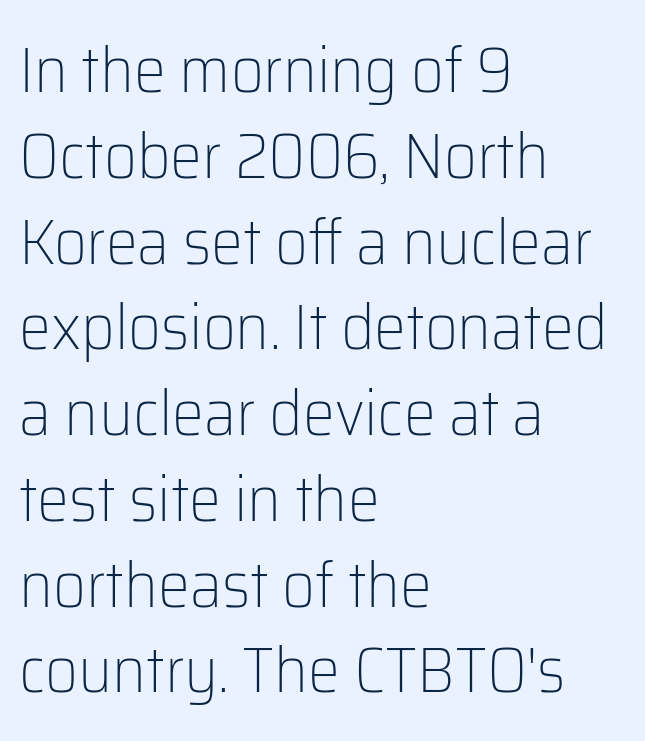
Each letter's strokes conclude bluntly, with no projecting serifs. The setting favours the left margin, as ordinary paragraphs usually do. Check the space under the baseline: it is left empty. Evenly set lines give the paragraph a standard silhouette. The rendering uses natural spacing where letterforms have individual widths.
